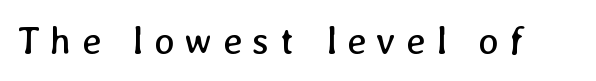
Q: Is the text bold? A: No.
Q: Is the text underlined? A: No.
Q: Is the spacing between letters normal or unusually wide? A: Unusually wide.
Q: Width (condensed, normal, or wide)? A: Normal.
Q: Stroke contrast? A: Low.
Q: x-height? A: Medium.
Q: Monospaced? A: No.
